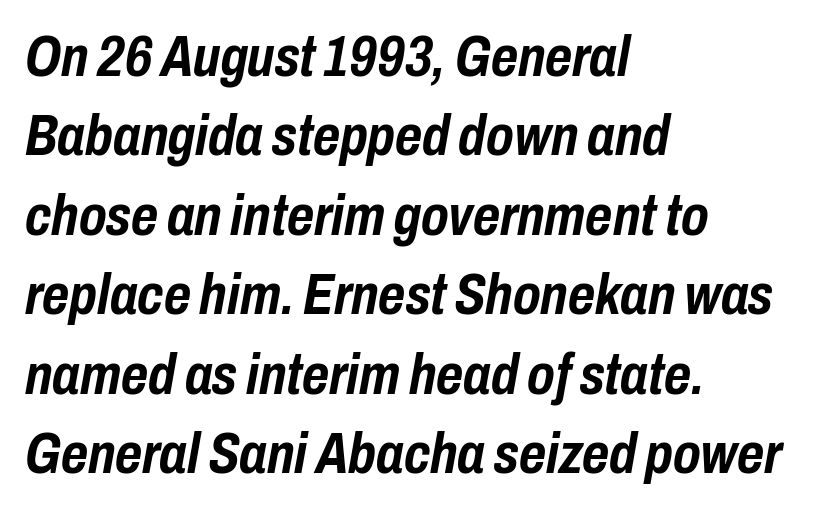
Q: Is the text bold? A: Yes.
Q: Is the text italic (slanted)? A: Yes, it leans right by about 10 degrees.
Q: Is the text underlined? A: No.
Q: How is the paragraph aligned? A: Left-aligned.
Q: Is the spacing between letters normal or unusually wide? A: Normal.
Q: Is the spacing between lines tight, normal or loose? A: Normal.
Q: Width (condensed, normal, or wide)? A: Condensed.
Q: Stroke contrast? A: Low.
Q: x-height? A: Medium.
Q: Monospaced? A: No.
